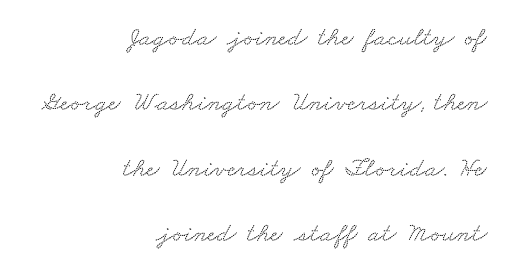
{"underline": "no", "align": "right", "line_spacing": "loose", "line_spacing_ratio": 2.42, "letter_spacing": "normal", "letter_spacing_em": 0.0, "glyph_px": 27}
